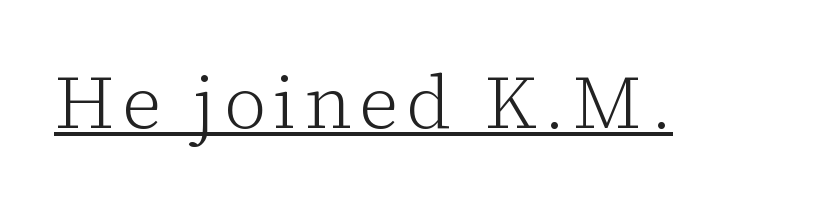
Q: Is the text bold? A: No.
Q: Is the text italic (slanted)? A: No, it is upright.
Q: Is the typeface a serif or a sans-serif typeface? A: Serif.
Q: Is the text underlined? A: Yes.
Q: Width (condensed, normal, or wide)? A: Normal.
Q: Stroke contrast? A: Low.
Q: x-height? A: Medium.
Q: Monospaced? A: No.
